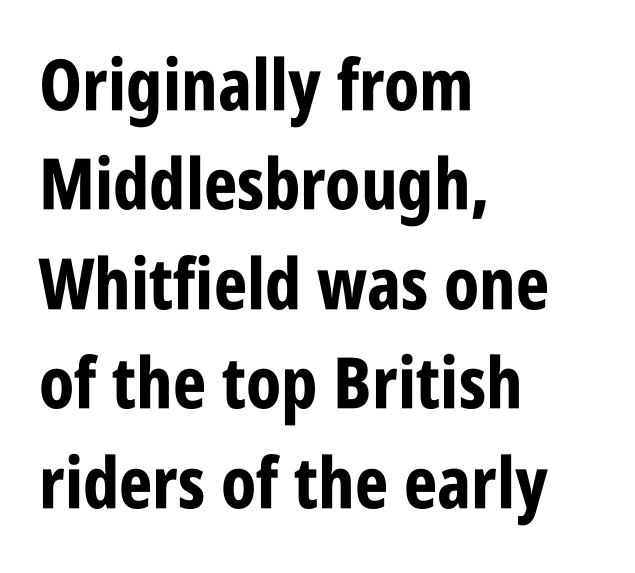
Q: Is the text bold? A: Yes.
Q: Is the text italic (slanted)? A: No, it is upright.
Q: Is the typeface a serif or a sans-serif typeface? A: Sans-serif.
Q: Is the text underlined? A: No.
Q: How is the paragraph aligned? A: Left-aligned.
Q: Is the spacing between letters normal or unusually wide? A: Normal.
Q: Is the spacing between lines tight, normal or loose? A: Normal.
Q: Width (condensed, normal, or wide)? A: Condensed.
Q: Stroke contrast? A: Low.
Q: x-height? A: Large.
Q: Monospaced? A: No.
